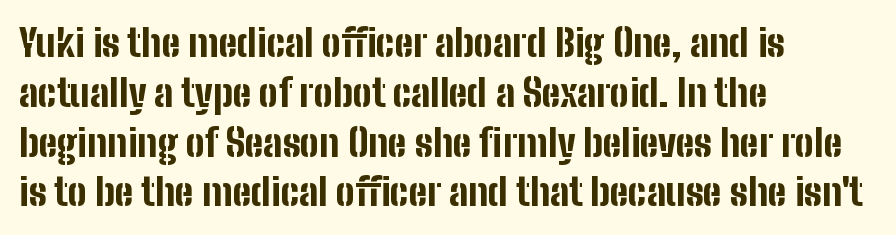
Q: Is the text bold? A: Yes.
Q: Is the text italic (slanted)? A: No, it is upright.
Q: Is the typeface a serif or a sans-serif typeface? A: Sans-serif.
Q: Is the text underlined? A: No.
Q: How is the paragraph aligned? A: Left-aligned.
Q: Is the spacing between letters normal or unusually wide? A: Normal.
Q: Is the spacing between lines tight, normal or loose? A: Normal.
Q: Width (condensed, normal, or wide)? A: Condensed.
Q: Stroke contrast? A: Low.
Q: x-height? A: Medium.
Q: Monospaced? A: No.
